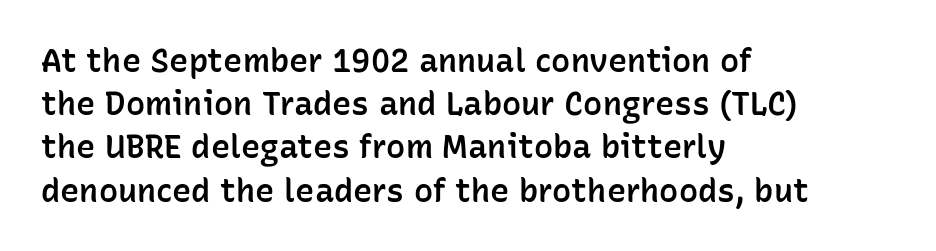
{"serif": "no", "italic": "no", "bold": "semi", "weight": "semibold", "width": "normal", "stroke_contrast": "low", "x_height": "medium", "monospaced": "no", "underline": "no", "align": "left", "line_spacing": "normal", "line_spacing_ratio": 1.35, "letter_spacing": "normal", "letter_spacing_em": 0.0, "glyph_px": 32}
